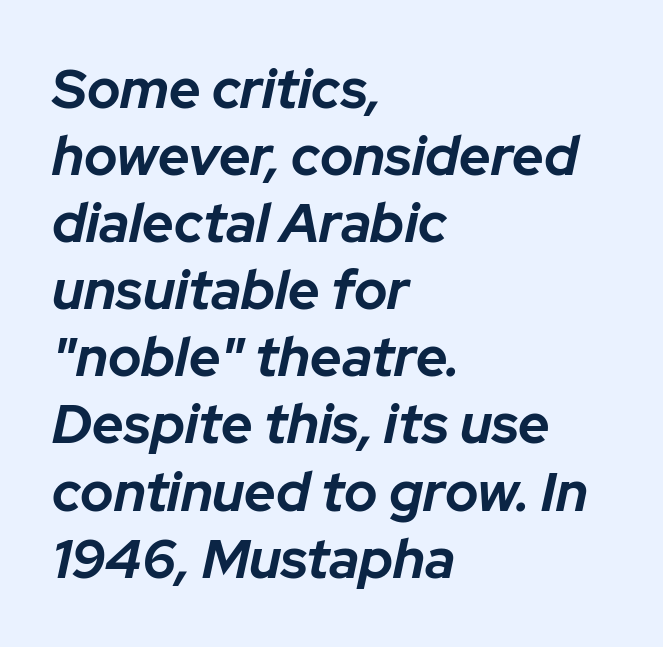
Layout note: lines flush left. Proportional: the letters do not fall into vertical columns. The zone under the glyphs is completely vacant. This sample uses plain, unmodified letter spacing. Does the weight exceed regular? Yes, all the way to bold.
